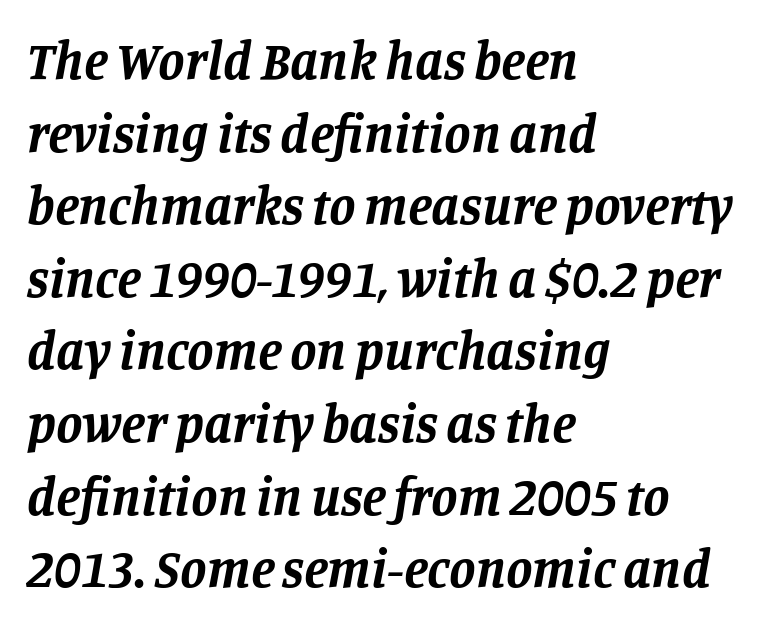
Q: Is the text bold? A: Yes.
Q: Is the text italic (slanted)? A: Yes, it leans right by about 11 degrees.
Q: Is the typeface a serif or a sans-serif typeface? A: Serif.
Q: Is the text underlined? A: No.
Q: How is the paragraph aligned? A: Left-aligned.
Q: Is the spacing between letters normal or unusually wide? A: Normal.
Q: Is the spacing between lines tight, normal or loose? A: Normal.
Q: Width (condensed, normal, or wide)? A: Normal.
Q: Stroke contrast? A: Low.
Q: x-height? A: Large.
Q: Monospaced? A: No.
